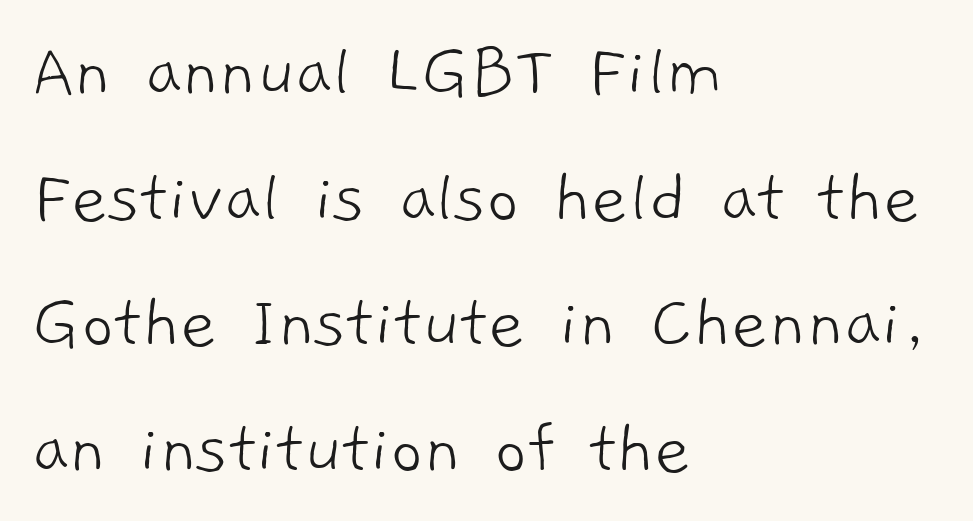
{"serif": "no", "bold": "no", "weight": "light", "width": "normal", "stroke_contrast": "low", "x_height": "medium", "monospaced": "no", "underline": "no", "align": "left", "line_spacing": "normal", "line_spacing_ratio": 1.59, "letter_spacing": "normal", "letter_spacing_em": 0.0, "glyph_px": 79}
